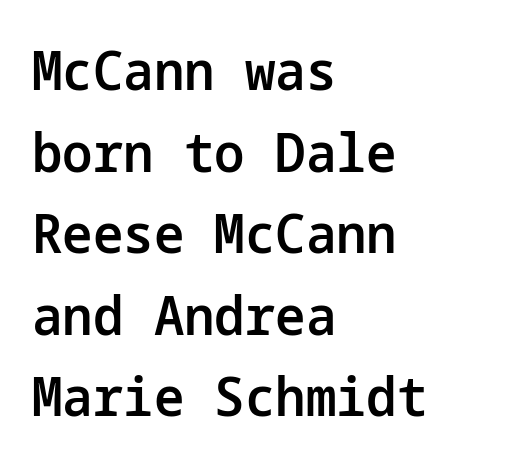
Q: Is the text bold? A: Semi-bold.
Q: Is the text italic (slanted)? A: No, it is upright.
Q: Is the typeface a serif or a sans-serif typeface? A: Sans-serif.
Q: Is the text underlined? A: No.
Q: How is the paragraph aligned? A: Left-aligned.
Q: Is the spacing between letters normal or unusually wide? A: Normal.
Q: Is the spacing between lines tight, normal or loose? A: Normal.
Q: Width (condensed, normal, or wide)? A: Normal.
Q: Stroke contrast? A: Low.
Q: x-height? A: Medium.
